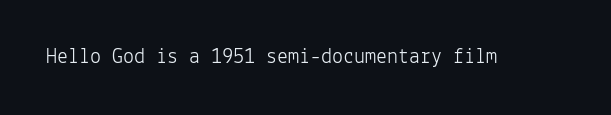
The space directly below the letters is spotless. Quick note: not italic, upright. The line texture is even and compact thanks to regular tracking. These glyphs show unthickened strokes, regular width or finer.
